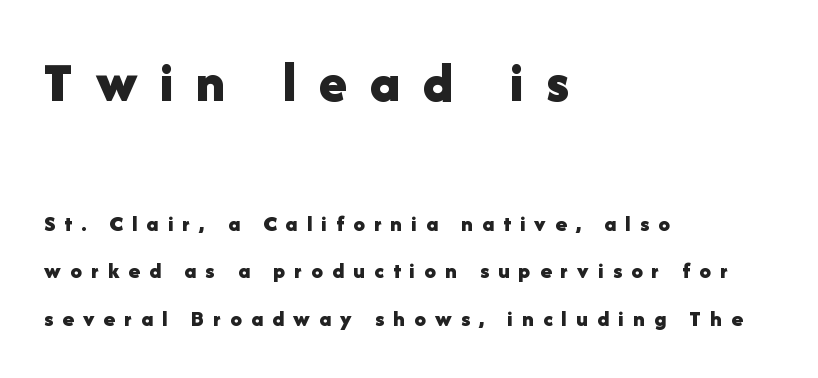
{"serif": "no", "italic": "no", "bold": "yes", "weight": "bold", "width": "normal", "stroke_contrast": "low", "x_height": "medium", "monospaced": "no", "underline": "no", "align": "left", "line_spacing": "loose", "line_spacing_ratio": 2.07, "letter_spacing": "wide", "letter_spacing_em": 0.4, "larger_block": "first", "size_ratio": 2.48, "glyph_px": 57}
